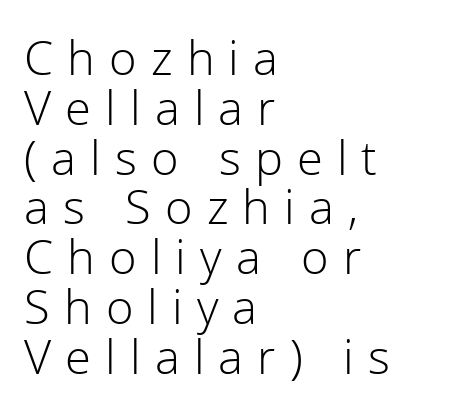
Does extra space separate the letters? Yes, quite a lot of it. Lines of text with bare space underneath. A roman cut, with each character standing at attention. The passage is arranged the way most books set body copy — flush left. Is this a fixed-width face? No — the glyphs have proportional, varying widths. Unlike a traditional serif, this face leaves its strokes unadorned.
